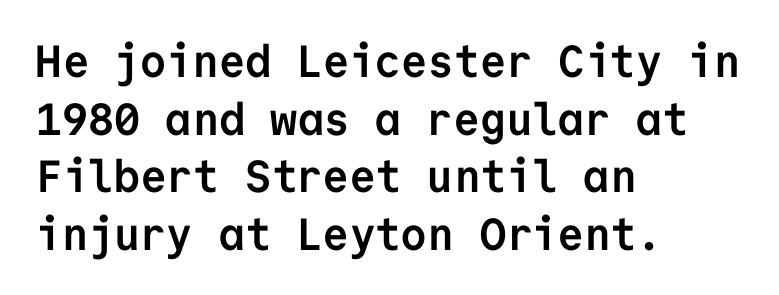
Q: Is the text bold? A: Yes.
Q: Is the text italic (slanted)? A: No, it is upright.
Q: Is the typeface a serif or a sans-serif typeface? A: Sans-serif.
Q: Is the text underlined? A: No.
Q: How is the paragraph aligned? A: Left-aligned.
Q: Is the spacing between letters normal or unusually wide? A: Normal.
Q: Is the spacing between lines tight, normal or loose? A: Normal.
Q: Width (condensed, normal, or wide)? A: Normal.
Q: Stroke contrast? A: Low.
Q: x-height? A: Medium.
Q: Monospaced? A: Yes.
